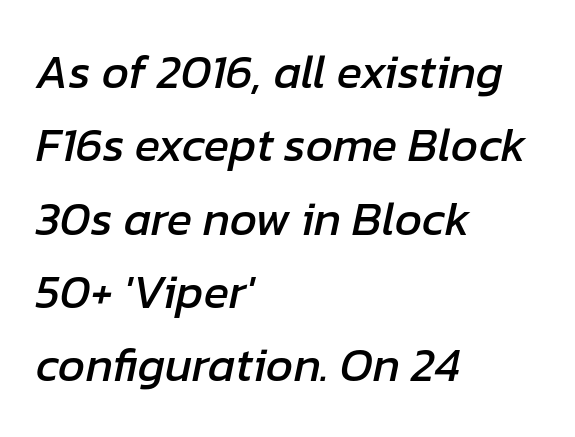
The image shows 47 px text type, italic (leaning right); set left-aligned, normal line spacing (1.56x), normal letter spacing, not underlined; low stroke contrast and a medium x-height.
